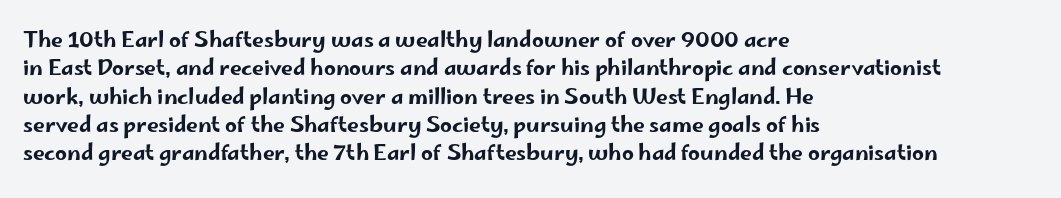
Posture: upright roman. The foot of each line stays bare and open. The passage shown stacks its lines at a standard gap. Alignment: flush left. The horizontal fit of the characters is conventional and even.
